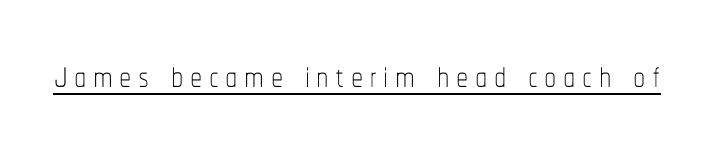
{"italic": "no", "bold": "no", "weight": "thin", "width": "condensed", "stroke_contrast": "low", "x_height": "medium", "monospaced": "no", "underline": "yes", "glyph_px": 49}
